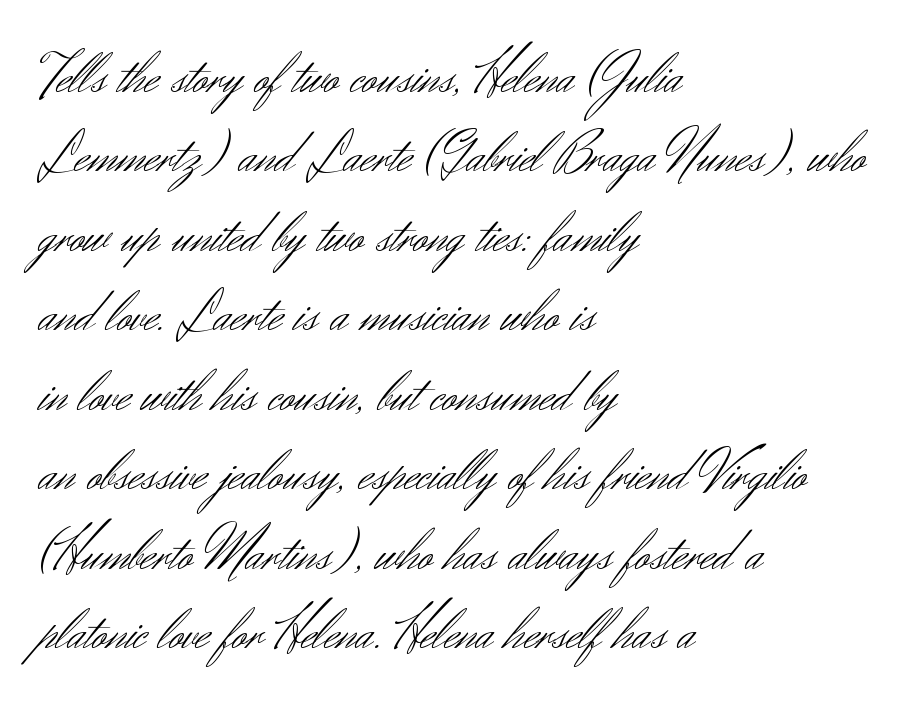
Q: Is the text bold? A: No.
Q: Is the text italic (slanted)? A: Yes.
Q: Is the typeface a serif or a sans-serif typeface? A: Sans-serif.
Q: Is the text underlined? A: No.
Q: How is the paragraph aligned? A: Left-aligned.
Q: Is the spacing between letters normal or unusually wide? A: Normal.
Q: Is the spacing between lines tight, normal or loose? A: Normal.
Q: Width (condensed, normal, or wide)? A: Normal.
Q: Stroke contrast? A: Medium.
Q: x-height? A: Small.
Q: Monospaced? A: No.
